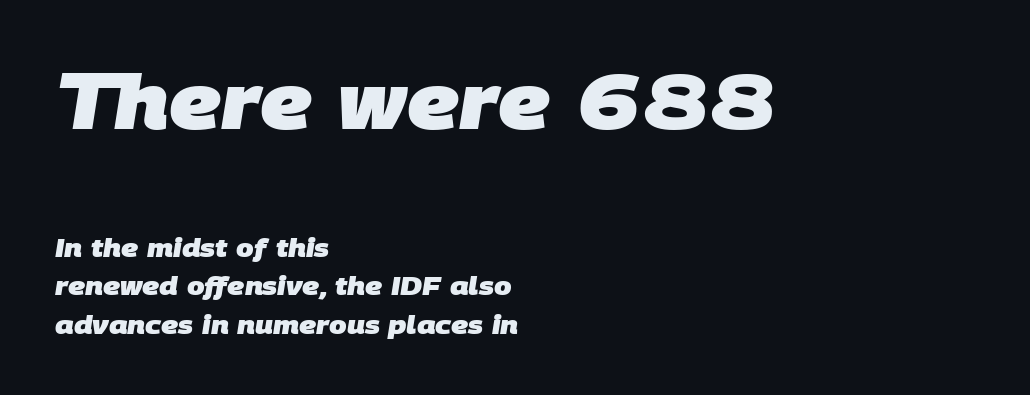
The image shows 76 px heavy sans-serif type; set left-aligned, normal line spacing (1.53x), normal letter spacing, not underlined; the first (top) block is 3.04x larger; low stroke contrast and a large x-height.
